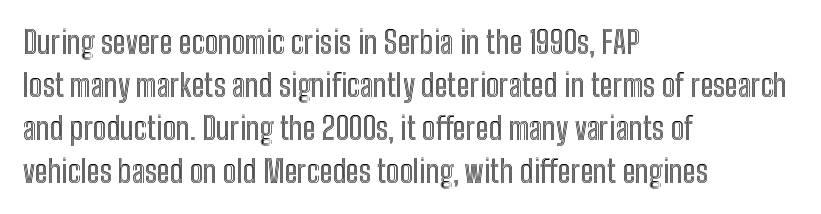
Q: Is the text italic (slanted)? A: No, it is upright.
Q: Is the text underlined? A: No.
Q: How is the paragraph aligned? A: Left-aligned.
Q: Is the spacing between letters normal or unusually wide? A: Normal.
Q: Is the spacing between lines tight, normal or loose? A: Normal.
Q: Width (condensed, normal, or wide)? A: Condensed.
Q: x-height? A: Medium.
Q: Monospaced? A: No.
